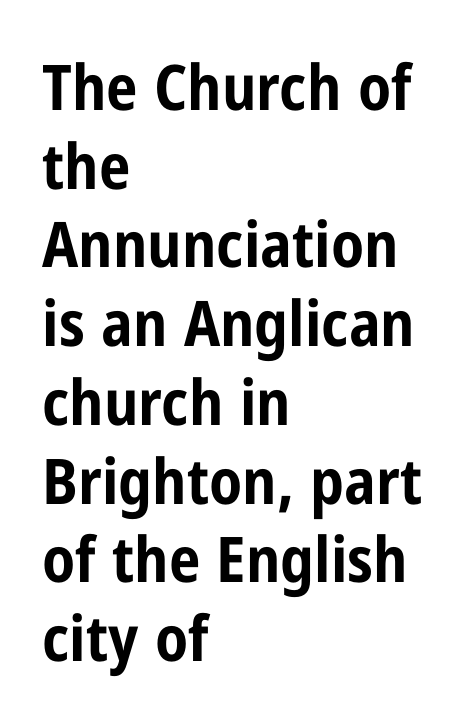
In CSS terms this would be text-align: left. What stands out about the letter spacing? Nothing — it is the standard amount. Quick note: interline space is typical. The letters advance in unequal steps, a hallmark of proportional type. Honestly, there is no underline to notice here at all. You'd pick this weight for a headline — it's a proper bold.
